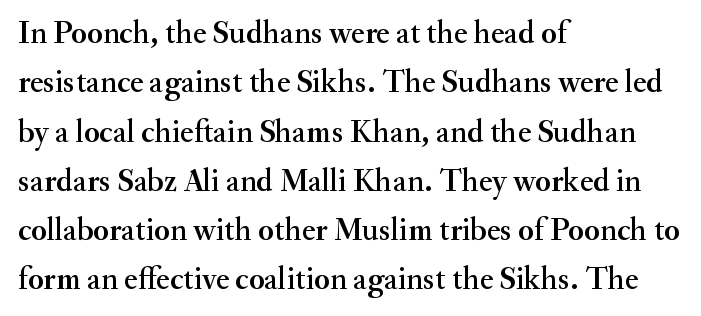
Q: Is the text italic (slanted)? A: No, it is upright.
Q: Is the typeface a serif or a sans-serif typeface? A: Serif.
Q: Is the text underlined? A: No.
Q: How is the paragraph aligned? A: Left-aligned.
Q: Is the spacing between letters normal or unusually wide? A: Normal.
Q: Is the spacing between lines tight, normal or loose? A: Normal.
Q: Width (condensed, normal, or wide)? A: Normal.
Q: Stroke contrast? A: Medium.
Q: x-height? A: Small.
Q: Monospaced? A: No.
